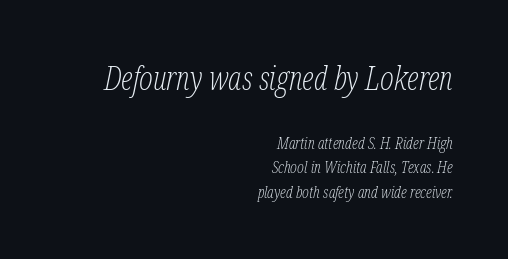
The image shows 32 px light, condensed serif type, italic (leaning right); set right-aligned, normal line spacing (1.56x), normal letter spacing, not underlined; the first (top) block is 2.0x larger; low stroke contrast and a medium x-height.
